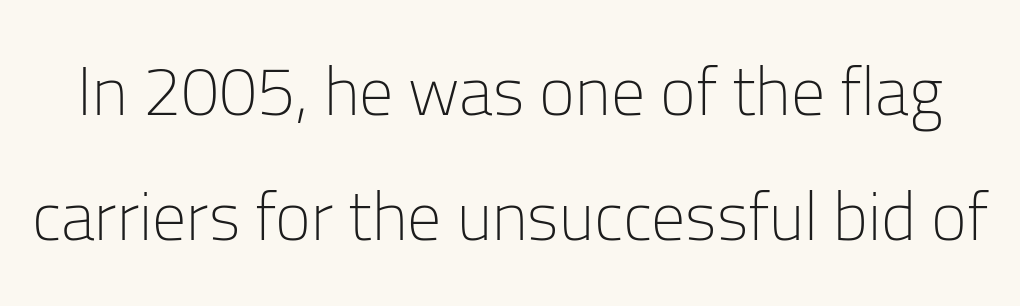
A typesetter would mark this as roman, not italic. Each letter keeps its own natural width here, so spacing adapts to shape. The strokes carry an ordinary text weight at most. The rendering shows plain stroke endings on the letterforms — a sans-serif design. No word sits above an underline. Tracking here is standard; glyphs follow each other at the usual distance.
